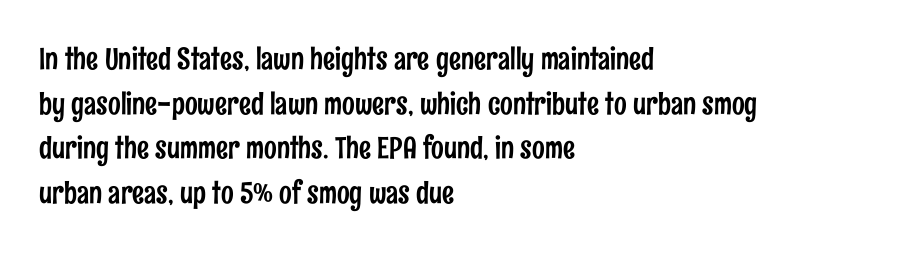
The image shows 30 px condensed sans-serif type, upright; set left-aligned, normal line spacing (1.49x), normal letter spacing, not underlined; low stroke contrast and a medium x-height.
